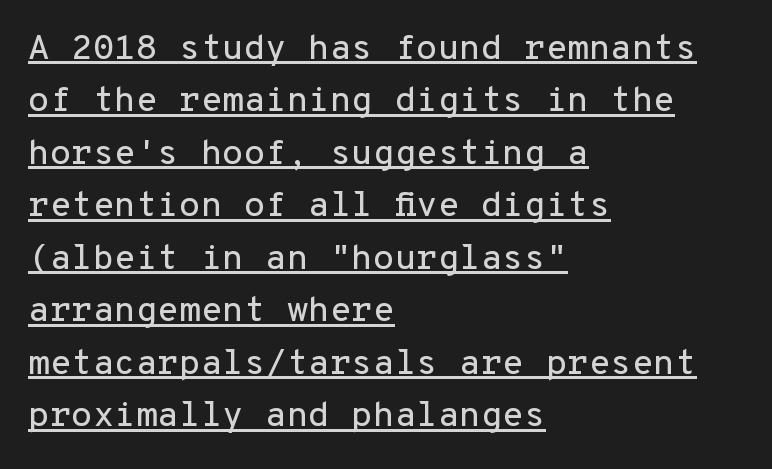
Horizontal alignment here is leftward, the default for most running prose. Notice how descenders clear the ascenders below comfortably — that's standard leading. The sample's only ornament is a line tracing under the words. The face used here is monospaced, like something from a code editor.
